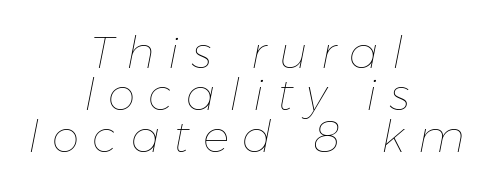
The image shows 44 px thin type, italic (leaning right); set centered, tight line spacing (0.96x), unusually wide letter spacing (+0.3 em), not underlined; low stroke contrast and a medium x-height.
